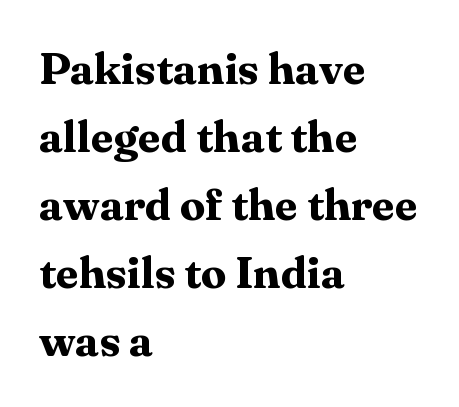
Q: Is the text bold? A: Yes.
Q: Is the text italic (slanted)? A: No, it is upright.
Q: Is the typeface a serif or a sans-serif typeface? A: Serif.
Q: Is the text underlined? A: No.
Q: How is the paragraph aligned? A: Left-aligned.
Q: Is the spacing between letters normal or unusually wide? A: Normal.
Q: Is the spacing between lines tight, normal or loose? A: Normal.
Q: Width (condensed, normal, or wide)? A: Normal.
Q: Stroke contrast? A: Medium.
Q: x-height? A: Medium.
Q: Monospaced? A: No.
